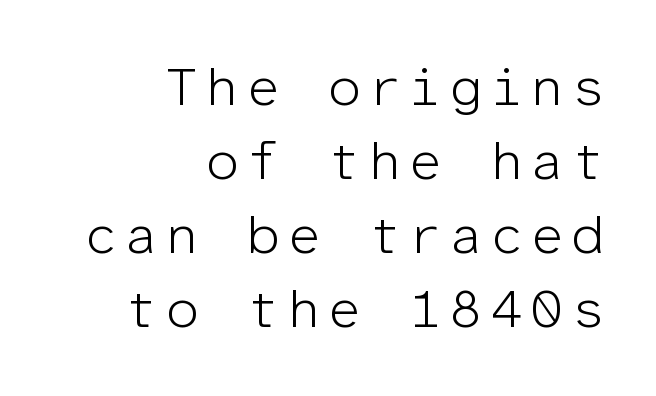
The image shows 54 px light sans-serif type, upright, monospaced; set right-aligned, normal line spacing (1.37x), not underlined; low stroke contrast and a medium x-height.
